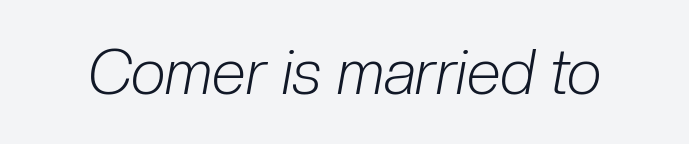
Q: Is the text bold? A: No.
Q: Is the text italic (slanted)? A: Yes, it leans right by about 10 degrees.
Q: Is the text underlined? A: No.
Q: Is the spacing between letters normal or unusually wide? A: Normal.
Q: Width (condensed, normal, or wide)? A: Condensed.
Q: Stroke contrast? A: Low.
Q: x-height? A: Medium.
Q: Monospaced? A: No.
